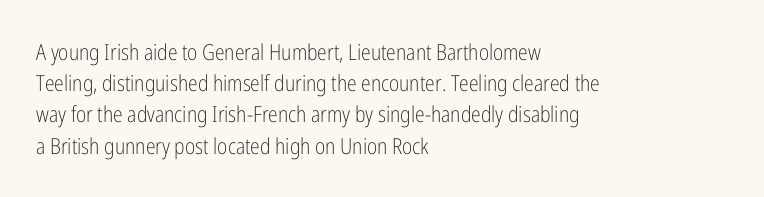
{"italic": "no", "bold": "no", "underline": "no", "align": "left", "line_spacing": "normal", "line_spacing_ratio": 1.42, "letter_spacing": "normal", "letter_spacing_em": 0.0, "glyph_px": 22}
